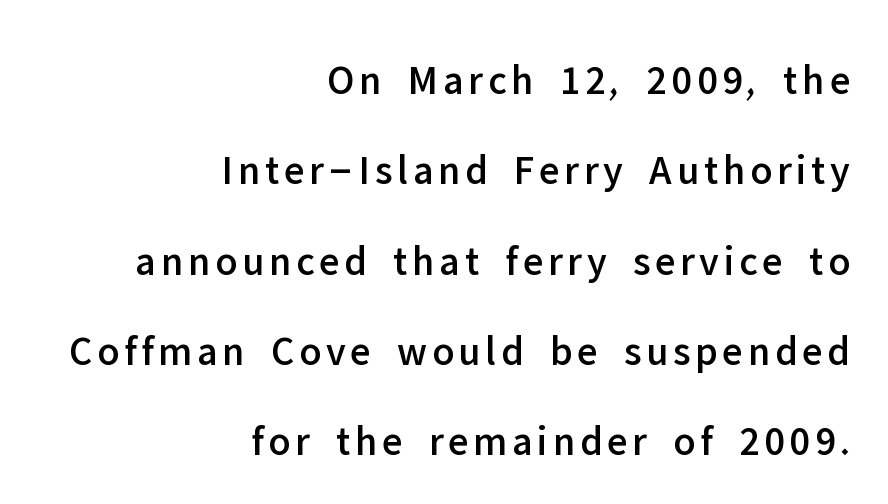
{"serif": "no", "italic": "no", "width": "normal", "stroke_contrast": "low", "x_height": "medium", "monospaced": "no", "underline": "no", "align": "right", "line_spacing": "loose", "line_spacing_ratio": 2.15, "glyph_px": 42}
